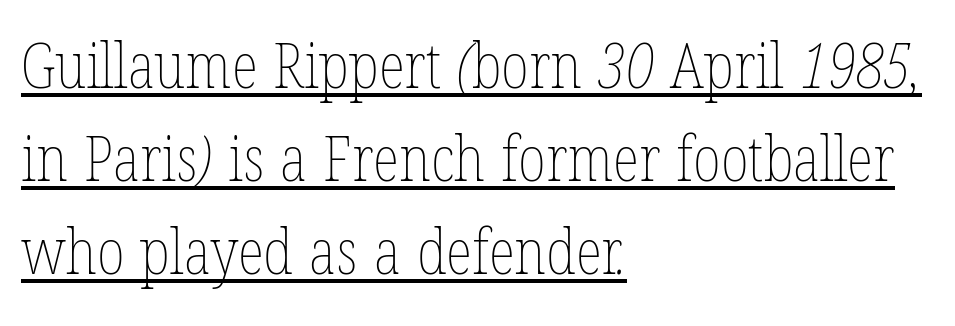
Q: Is the text bold? A: No.
Q: Is the text underlined? A: Yes.
Q: How is the paragraph aligned? A: Left-aligned.
Q: Is the spacing between letters normal or unusually wide? A: Normal.
Q: Is the spacing between lines tight, normal or loose? A: Normal.
Q: Width (condensed, normal, or wide)? A: Condensed.
Q: Stroke contrast? A: Low.
Q: x-height? A: Medium.
Q: Monospaced? A: No.
